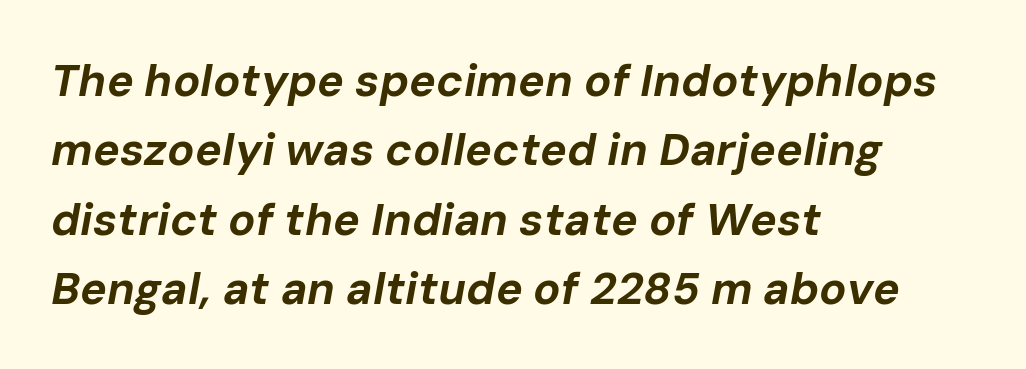
A typesetter would call this zero additional tracking. Letters rest on an invisible, unmarked baseline. Line starts are locked; line ends wander. The space between consecutive lines is moderate. Is the type bold? Yes — the strokes are clearly thick and heavy. Think of a printed novel: that variable character pitch is what you see here.
